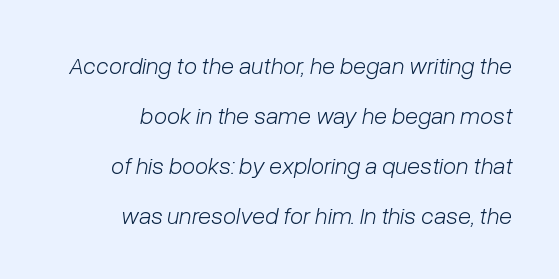
Q: Is the text bold? A: No.
Q: Is the text italic (slanted)? A: Yes, it leans right by about 10 degrees.
Q: Is the text underlined? A: No.
Q: How is the paragraph aligned? A: Right-aligned.
Q: Is the spacing between letters normal or unusually wide? A: Normal.
Q: Is the spacing between lines tight, normal or loose? A: Loose.
